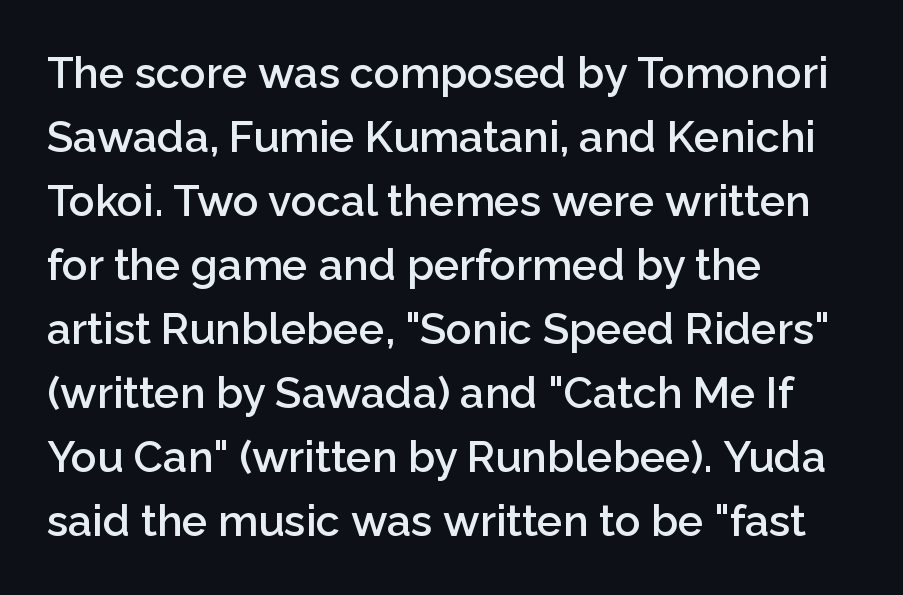
{"serif": "no", "italic": "no", "bold": "semi", "weight": "semibold", "width": "normal", "stroke_contrast": "low", "x_height": "medium", "monospaced": "no", "underline": "no", "align": "left", "line_spacing": "normal", "line_spacing_ratio": 1.49, "letter_spacing": "normal", "letter_spacing_em": 0.0, "glyph_px": 43}
